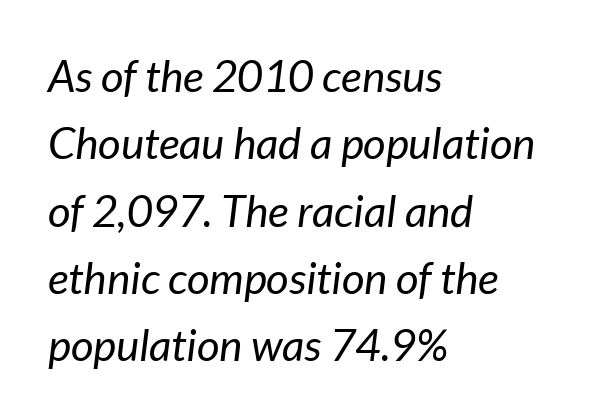
{"italic": "yes", "lean": "right", "slant_degrees": 7, "bold": "no", "weight": "regular", "width": "normal", "stroke_contrast": "low", "x_height": "medium", "monospaced": "no", "underline": "no", "align": "left", "line_spacing": "normal", "line_spacing_ratio": 1.53, "letter_spacing": "normal", "letter_spacing_em": 0.0, "glyph_px": 44}
